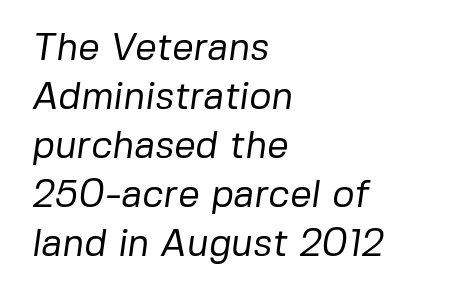
Proportional: the letters do not fall into vertical columns. Clear beneath every line of the passage. One-word summary of the alignment: left. Classification — sans serif. The weight would be labelled regular, book, light, or lighter still.
